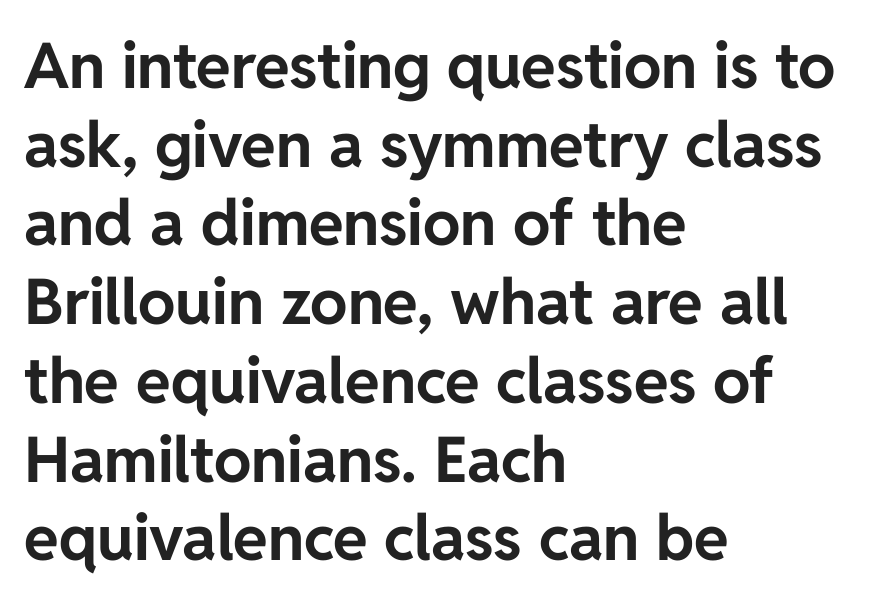
The image shows 63 px bold sans-serif type, upright; set left-aligned, normal line spacing (1.25x), normal letter spacing, not underlined; low stroke contrast and a medium x-height.
